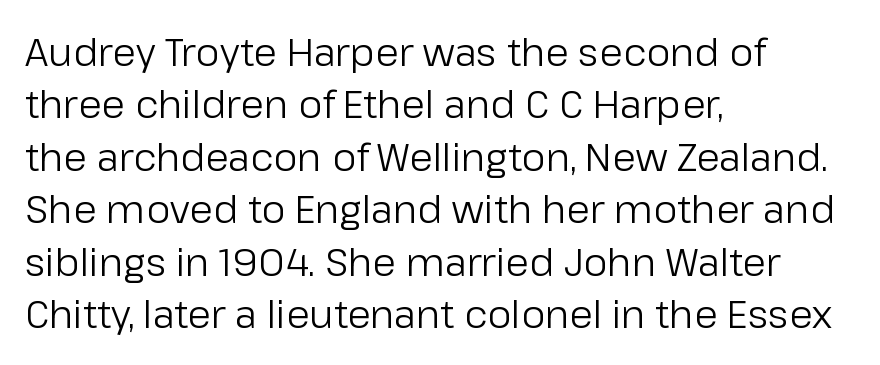
The image shows 38 px regular-weight sans-serif type, upright; set left-aligned, normal line spacing (1.38x), normal letter spacing, not underlined; low stroke contrast and a medium x-height.
